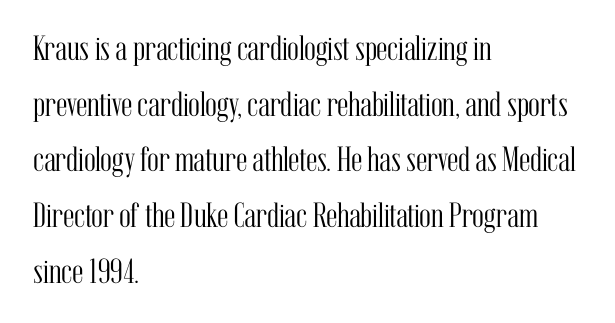
The image shows 35 px light, condensed serif type, upright; set left-aligned, normal line spacing (1.59x), normal letter spacing, not underlined; medium stroke contrast and a medium x-height.
